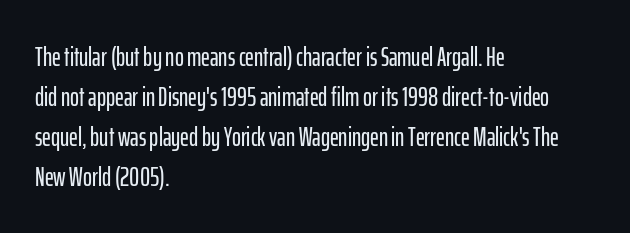
The image shows 27 px text type, upright; set left-aligned, normal line spacing (1.48x), normal letter spacing, not underlined.
